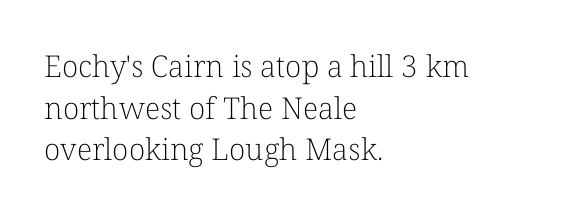
Q: Is the text bold? A: No.
Q: Is the text italic (slanted)? A: No, it is upright.
Q: Is the typeface a serif or a sans-serif typeface? A: Serif.
Q: Is the text underlined? A: No.
Q: How is the paragraph aligned? A: Left-aligned.
Q: Is the spacing between letters normal or unusually wide? A: Normal.
Q: Is the spacing between lines tight, normal or loose? A: Normal.
Q: Width (condensed, normal, or wide)? A: Normal.
Q: Stroke contrast? A: Low.
Q: x-height? A: Medium.
Q: Monospaced? A: No.
